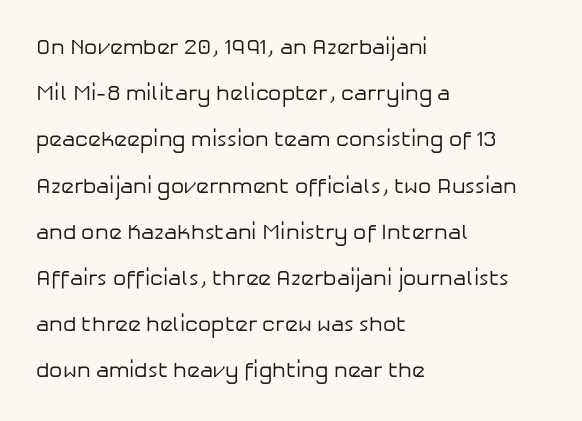
Look at the tracking — it's just the regular setting, nothing added. Reading down the column, the eye jumps a long way to each next line. Weight class: somewhere from thin through regular. Underlining? Definitely not there. Posture: straight, roman, zero tilt. The typesetter chose a ragged-right arrangement here.
